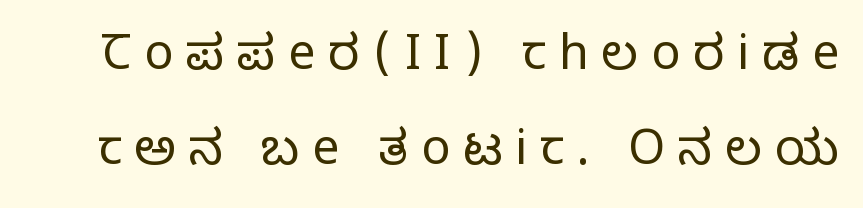
Q: Is the text bold? A: No.
Q: Is the text italic (slanted)? A: No, it is upright.
Q: Is the typeface a serif or a sans-serif typeface? A: Serif.
Q: Is the text underlined? A: No.
Q: Is the spacing between letters normal or unusually wide? A: Unusually wide.
Q: Is the spacing between lines tight, normal or loose? A: Loose.
Q: Width (condensed, normal, or wide)? A: Normal.
Q: Stroke contrast? A: Low.
Q: x-height? A: Large.
Q: Monospaced? A: No.
